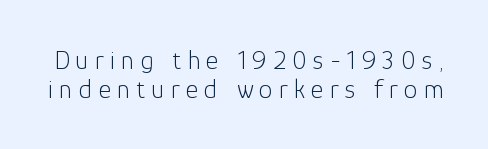
Q: Is the text bold? A: No.
Q: Is the text italic (slanted)? A: No, it is upright.
Q: Is the text underlined? A: No.
Q: Is the spacing between letters normal or unusually wide? A: Unusually wide.
Q: Is the spacing between lines tight, normal or loose? A: Tight.
